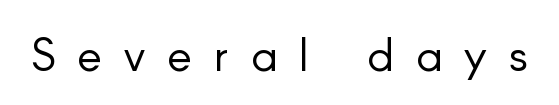
Summary of weight: not heavy and not bold. Italic: no, the glyphs are upright roman. Glyph-to-glyph distance is far greater than everyday printed text. The letters carry no serifs — their stems end cleanly without finishing strokes. You could not count columns in this text — the font is proportionally spaced.
